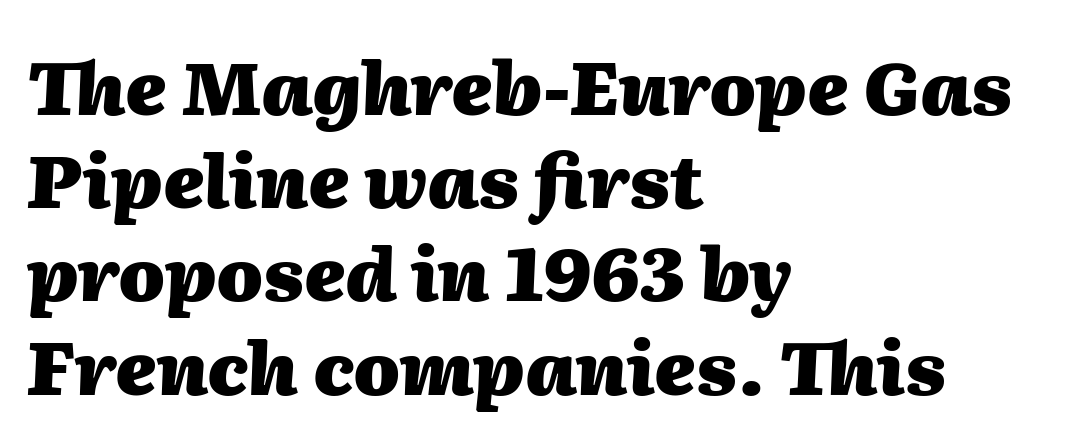
Q: Is the text bold? A: Yes.
Q: Is the text italic (slanted)? A: Yes, it leans right by about 2 degrees.
Q: Is the text underlined? A: No.
Q: How is the paragraph aligned? A: Left-aligned.
Q: Is the spacing between letters normal or unusually wide? A: Normal.
Q: Is the spacing between lines tight, normal or loose? A: Normal.
Q: Width (condensed, normal, or wide)? A: Normal.
Q: Stroke contrast? A: Medium.
Q: x-height? A: Medium.
Q: Monospaced? A: No.
